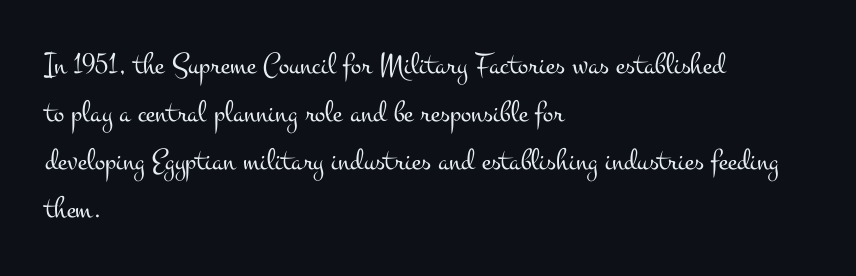
Q: Is the text bold? A: No.
Q: Is the text italic (slanted)? A: Yes.
Q: Is the text underlined? A: No.
Q: How is the paragraph aligned? A: Left-aligned.
Q: Is the spacing between letters normal or unusually wide? A: Normal.
Q: Is the spacing between lines tight, normal or loose? A: Normal.
Q: Width (condensed, normal, or wide)? A: Wide.
Q: Stroke contrast? A: Medium.
Q: x-height? A: Small.
Q: Monospaced? A: No.
